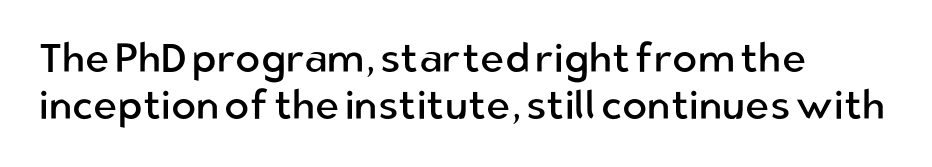
Q: Is the text bold? A: No.
Q: Is the text italic (slanted)? A: No, it is upright.
Q: Is the typeface a serif or a sans-serif typeface? A: Sans-serif.
Q: Is the text underlined? A: No.
Q: How is the paragraph aligned? A: Left-aligned.
Q: Is the spacing between letters normal or unusually wide? A: Normal.
Q: Is the spacing between lines tight, normal or loose? A: Tight.
Q: Width (condensed, normal, or wide)? A: Normal.
Q: Stroke contrast? A: Low.
Q: x-height? A: Medium.
Q: Monospaced? A: No.
